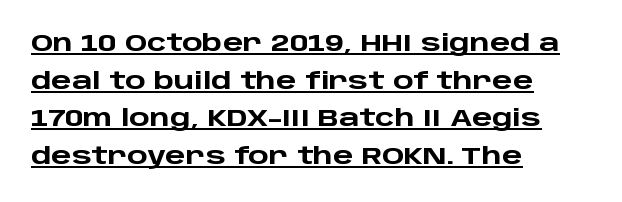
{"italic": "no", "bold": "yes", "underline": "yes", "align": "left", "line_spacing": "normal", "line_spacing_ratio": 1.57, "letter_spacing": "normal", "letter_spacing_em": 0.0, "glyph_px": 24}
